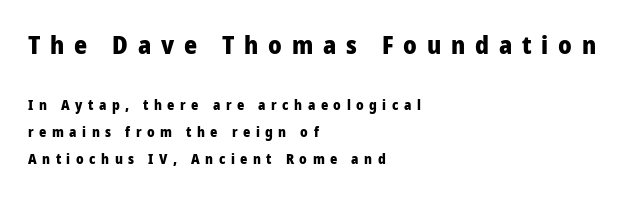
You can tell it's not italic because the verticals are truly vertical. The lines are quadded left. Heft: maximum for text — a bold. Does the bottom block carry the larger type? No, the top block does.
